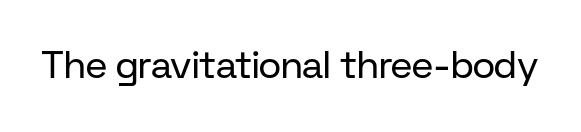
Font category for this specimen: sans-serif. On a weight scale, this lands at 450 or below. The line texture is even and compact thanks to regular tracking. Characters remain perfectly vertical along every line. Unmarked baselines from the first word to the last.
